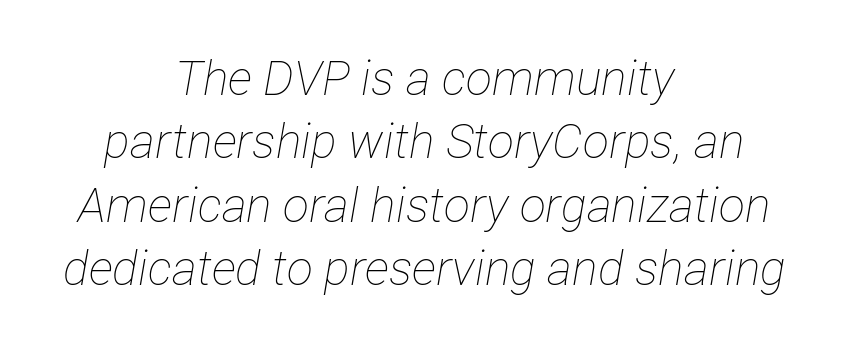
Q: Is the text bold? A: No.
Q: Is the text italic (slanted)? A: Yes, it leans right by about 12 degrees.
Q: Is the text underlined? A: No.
Q: How is the paragraph aligned? A: Centered.
Q: Is the spacing between letters normal or unusually wide? A: Normal.
Q: Is the spacing between lines tight, normal or loose? A: Normal.
Q: Width (condensed, normal, or wide)? A: Condensed.
Q: Stroke contrast? A: Low.
Q: x-height? A: Medium.
Q: Monospaced? A: No.
